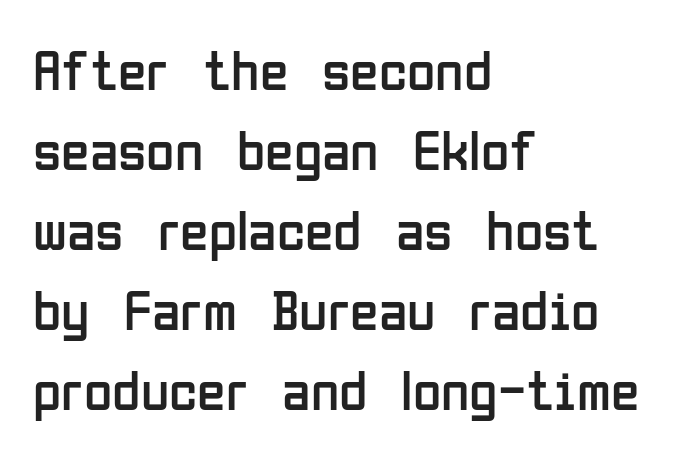
The image shows 58 px regular-weight, condensed sans-serif type, upright; set left-aligned, normal line spacing (1.38x), normal letter spacing, not underlined; low stroke contrast and a medium x-height.
